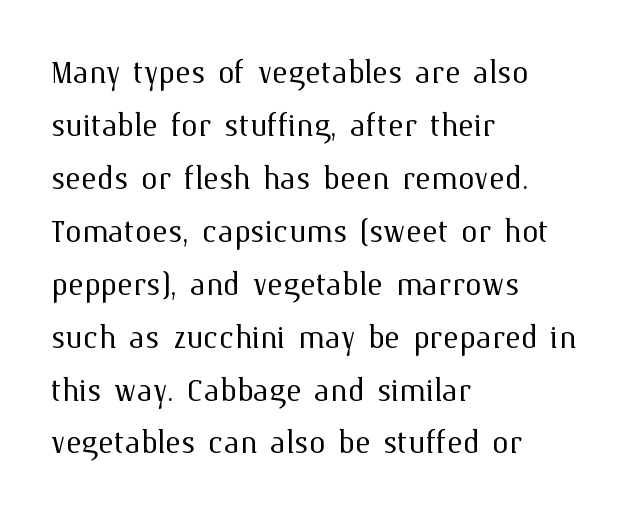
Weight: regular or lighter. The lettering stays uniformly vertical, giving the passage a roman look. These lines sit exactly where default settings would place them. No word sits above an underline. Characters follow at the spacing the type designer built in. The text block is weighted toward the left margin, trailing off unevenly rightward.
